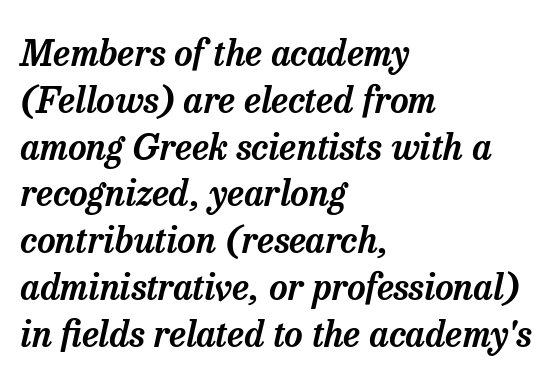
You could not count columns in this text — the font is proportionally spaced. Regular leading. Descenders hang freely into open space. Inter-character spacing is left at the font's built-in metrics.
